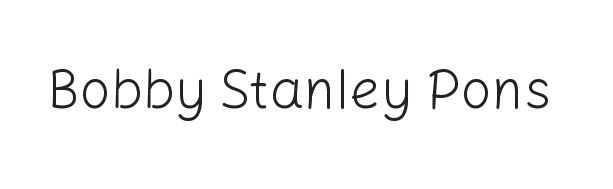
Think of a printed novel: that variable character pitch is what you see here. The typesetting does not lean heavy: it is not bold. A sans-serif font was chosen for this passage. Rendered with straight, roman letterforms. Caption: standard tracking, unaltered.
